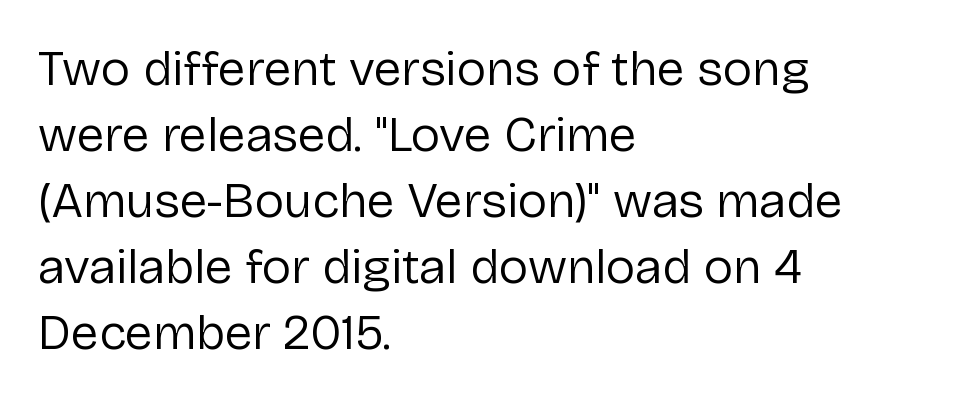
{"serif": "no", "italic": "no", "bold": "no", "weight": "regular", "width": "normal", "stroke_contrast": "low", "x_height": "medium", "monospaced": "no", "underline": "no", "align": "left", "line_spacing": "normal", "line_spacing_ratio": 1.32, "letter_spacing": "normal", "letter_spacing_em": 0.0, "glyph_px": 50}
